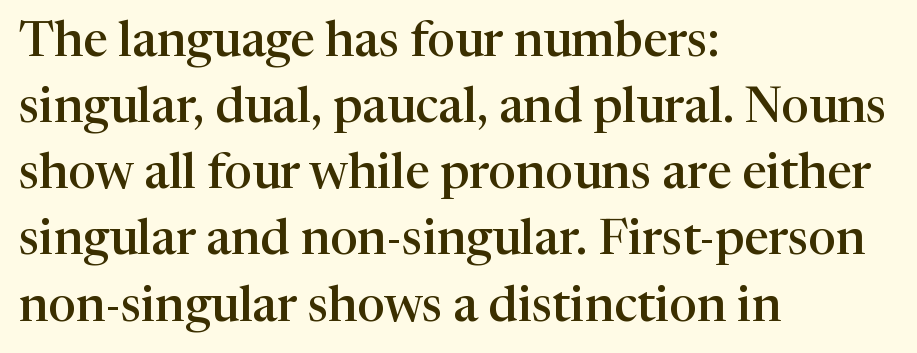
{"serif": "yes", "italic": "no", "bold": "semi", "weight": "semibold", "width": "normal", "stroke_contrast": "high", "x_height": "medium", "monospaced": "no", "underline": "no", "align": "left", "line_spacing": "normal", "line_spacing_ratio": 1.35, "letter_spacing": "normal", "letter_spacing_em": 0.0, "glyph_px": 49}
